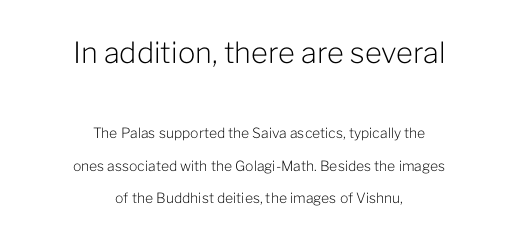
Proportional: the letters do not fall into vertical columns. The glyphs in this specimen are sans serif. It's the straight-up-and-down kind of type. Tracking value appears to be zero — textbook default spacing. Two sizes are in play, and the larger belongs to the first block. Summary of weight: not heavy and not bold.
